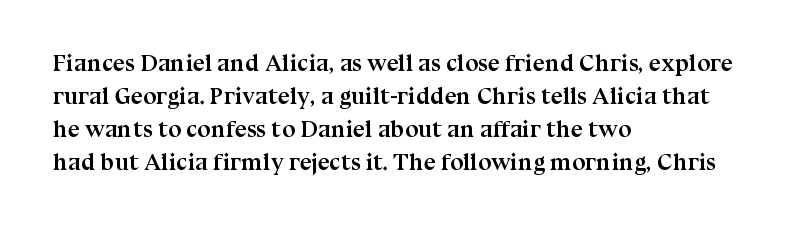
Q: Is the text bold? A: Yes.
Q: Is the text italic (slanted)? A: No, it is upright.
Q: Is the text underlined? A: No.
Q: How is the paragraph aligned? A: Left-aligned.
Q: Is the spacing between letters normal or unusually wide? A: Normal.
Q: Is the spacing between lines tight, normal or loose? A: Normal.
